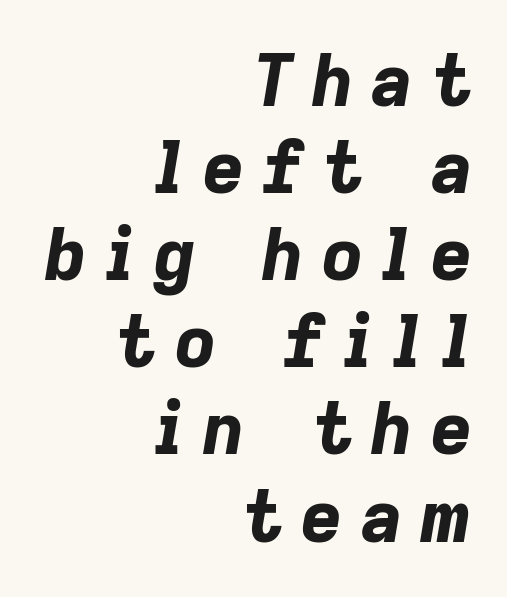
The image shows 72 px bold type, italic (leaning right); set right-aligned, line spacing 1.21x, unusually wide letter spacing (+0.25 em), not underlined; low stroke contrast and a medium x-height.
